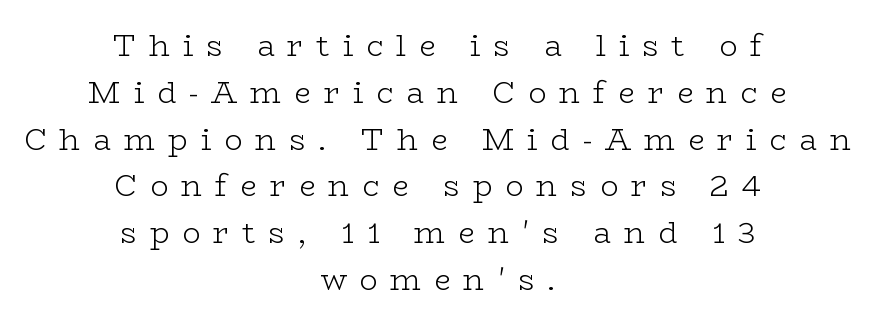
Each letter's strokes conclude with small projecting serifs. Notice how the stems are strictly vertical — no italics here. How would I describe the line gaps? Plain and ordinary. Each line is balanced around a shared central axis. Underline: absent. A typesetter would call this proportional, since set widths differ per character.
